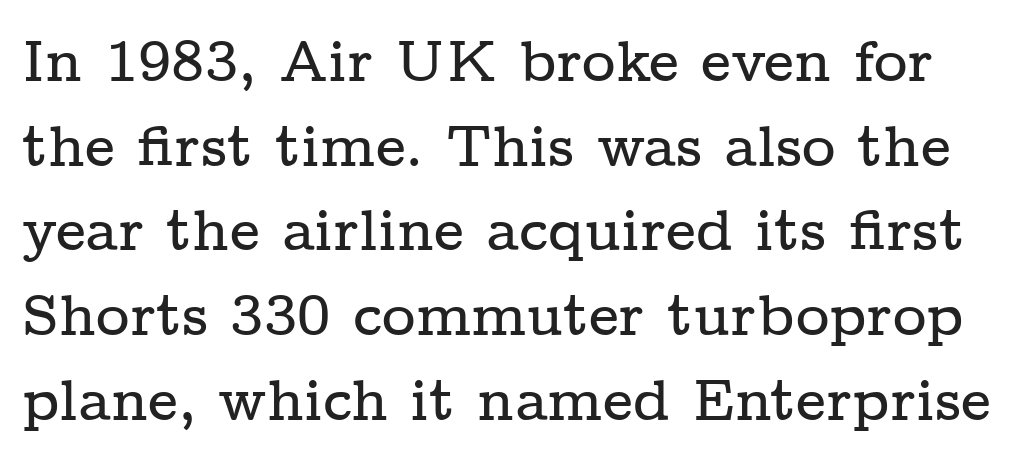
{"serif": "yes", "italic": "no", "width": "wide", "stroke_contrast": "low", "x_height": "medium", "monospaced": "no", "underline": "no", "line_spacing": "normal", "line_spacing_ratio": 1.46, "letter_spacing": "normal", "letter_spacing_em": 0.0, "glyph_px": 58}
